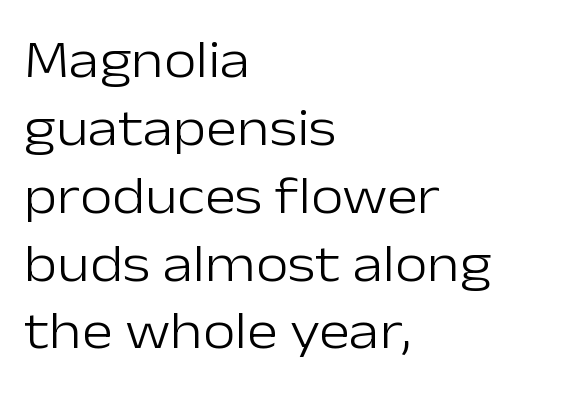
The image shows 53 px light sans-serif type, upright; set left-aligned, normal line spacing (1.28x), normal letter spacing, not underlined; low stroke contrast and a medium x-height.
